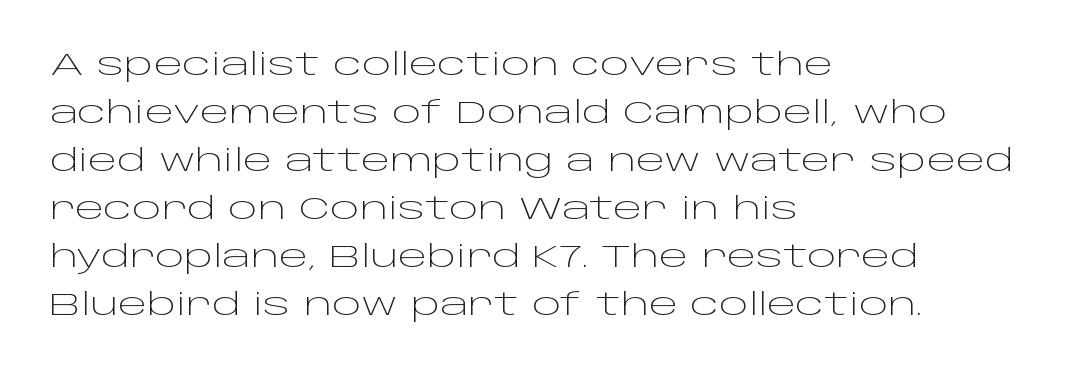
{"serif": "no", "italic": "no", "bold": "no", "weight": "light", "width": "wide", "stroke_contrast": "low", "x_height": "large", "monospaced": "no", "underline": "no", "align": "left", "line_spacing": "normal", "line_spacing_ratio": 1.55, "letter_spacing": "normal", "letter_spacing_em": 0.0, "glyph_px": 31}
